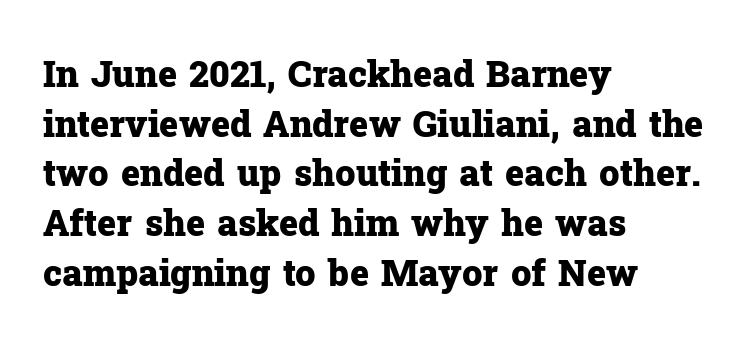
{"serif": "yes", "italic": "no", "bold": "yes", "weight": "heavy", "width": "normal", "stroke_contrast": "low", "x_height": "medium", "monospaced": "no", "underline": "no", "align": "left", "line_spacing": "normal", "line_spacing_ratio": 1.38, "letter_spacing": "normal", "letter_spacing_em": 0.0, "glyph_px": 36}
